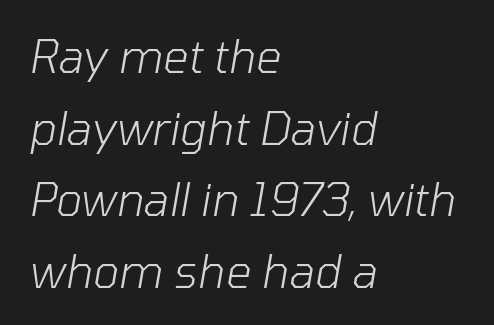
Tracking here is standard; glyphs follow each other at the usual distance. The font sits on the lighter half of the weight spectrum, regular included. No word sits above an underline. Vertically, the passage feels balanced, rows spaced as you'd expect. The letters are slanted; this is an italic face. The rendering uses natural spacing where letterforms have individual widths.
